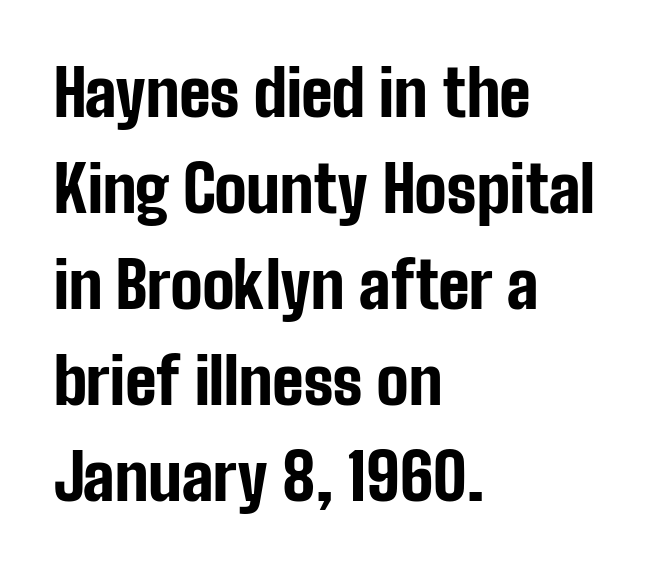
{"serif": "no", "italic": "no", "bold": "yes", "weight": "bold", "width": "condensed", "stroke_contrast": "low", "x_height": "medium", "monospaced": "no", "underline": "no", "align": "left", "line_spacing": "normal", "line_spacing_ratio": 1.5, "letter_spacing": "normal", "letter_spacing_em": 0.0, "glyph_px": 64}
